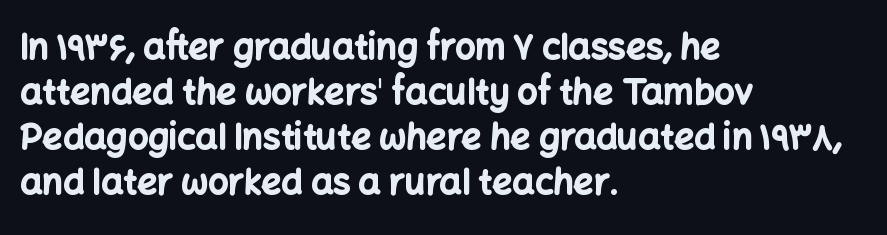
{"serif": "no", "italic": "no", "bold": "yes", "weight": "bold", "width": "normal", "stroke_contrast": "low", "x_height": "medium", "monospaced": "no", "underline": "no", "align": "left", "line_spacing": "normal", "line_spacing_ratio": 1.29, "letter_spacing": "normal", "letter_spacing_em": 0.0, "glyph_px": 35}
